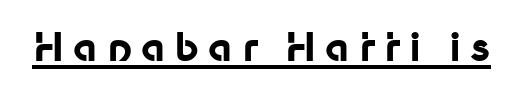
{"serif": "no", "italic": "no", "bold": "yes", "weight": "bold", "width": "normal", "stroke_contrast": "low", "x_height": "medium", "monospaced": "no", "underline": "yes", "letter_spacing": "wide", "letter_spacing_em": 0.23, "glyph_px": 39}
